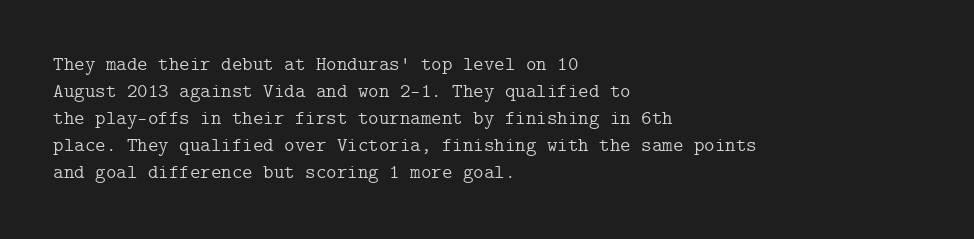
{"italic": "no", "bold": "no", "underline": "no", "align": "left", "line_spacing": "normal", "line_spacing_ratio": 1.35, "letter_spacing": "normal", "letter_spacing_em": 0.0, "glyph_px": 20}
